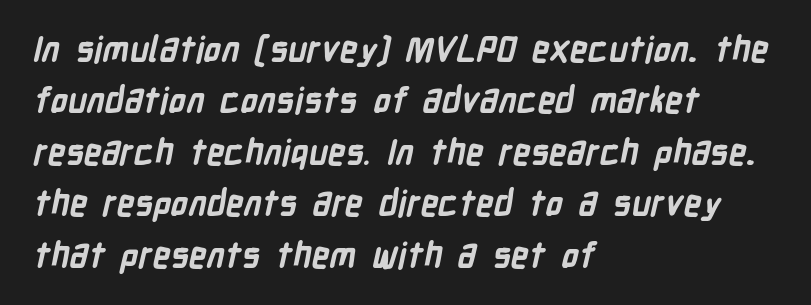
{"serif": "no", "bold": "yes", "weight": "bold", "width": "condensed", "stroke_contrast": "low", "x_height": "medium", "monospaced": "no", "underline": "no", "align": "left", "line_spacing": "normal", "line_spacing_ratio": 1.47, "letter_spacing": "normal", "letter_spacing_em": 0.0, "glyph_px": 35}
